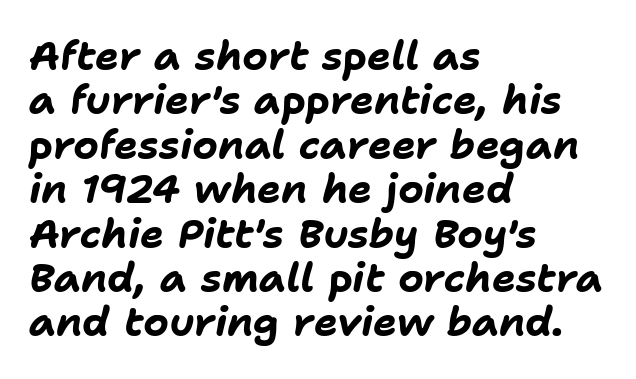
{"italic": "yes", "lean": "right", "slant_degrees": 11, "bold": "yes", "weight": "bold", "width": "normal", "stroke_contrast": "low", "x_height": "medium", "monospaced": "no", "underline": "no", "align": "left", "line_spacing": "tight", "line_spacing_ratio": 1.11, "letter_spacing": "normal", "letter_spacing_em": 0.0, "glyph_px": 40}
